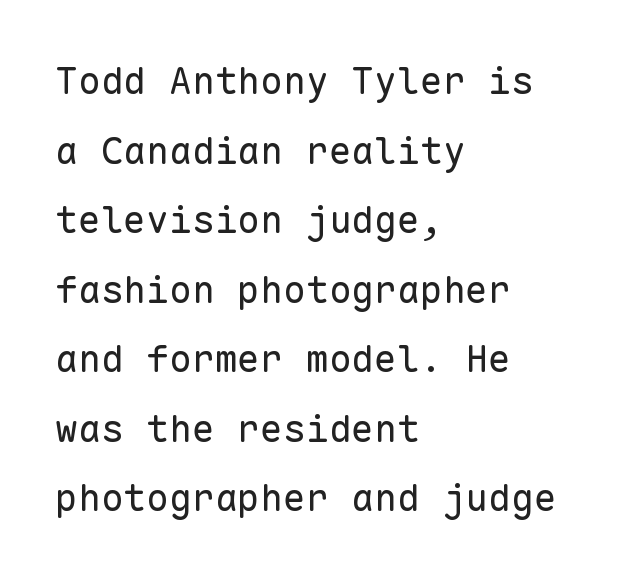
The glyphs are unaccompanied by any horizontal stroke below them. Font category for this specimen: sans-serif. You could count columns in this text — the font is strictly monospaced. Is the stroke heavy? The answer is a plain regular-or-lighter. Ordinary non-slanted type is in use. Notice how the passage keeps a crisp vertical edge on the left only.
